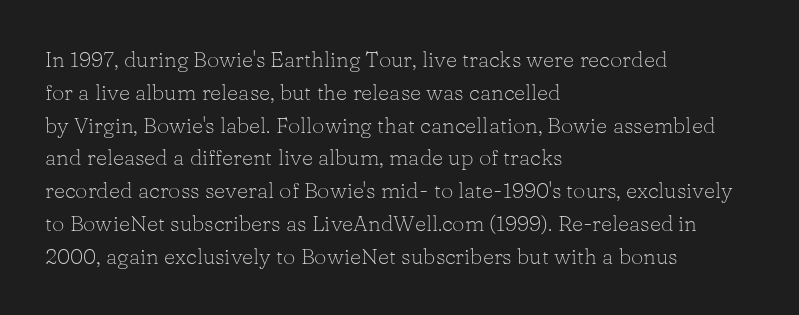
{"italic": "no", "bold": "no", "underline": "no", "align": "left", "line_spacing": "normal", "line_spacing_ratio": 1.49, "letter_spacing": "normal", "letter_spacing_em": 0.0, "glyph_px": 22}
